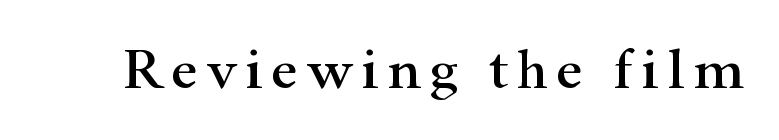
Type style note: has serifs. Note the varied advance widths — an 'i' is clearly narrower than an 'm'. Only glyphs here, with clear space below each row. The type sits square on the baseline with zero lean.
